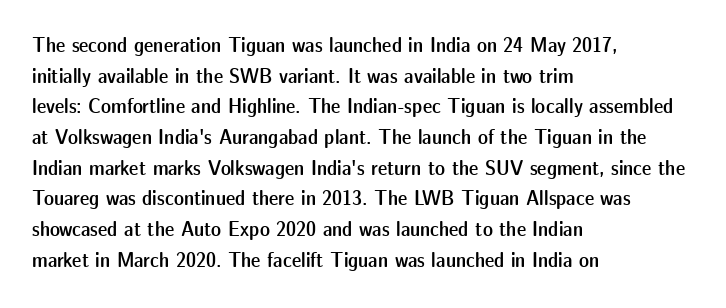
{"italic": "no", "bold": "semi", "underline": "no", "align": "left", "line_spacing": "normal", "line_spacing_ratio": 1.46, "letter_spacing": "normal", "letter_spacing_em": 0.0, "glyph_px": 21}
